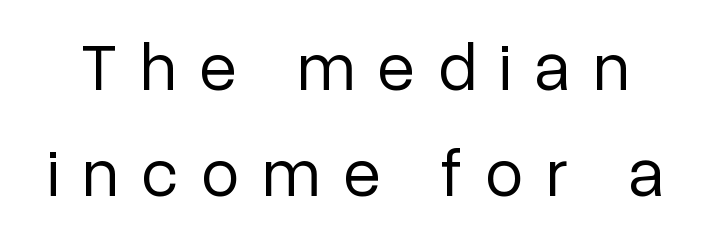
Stem width sits at or under what a default text font uses. Varying glyph widths throughout — classic text-font behaviour. Compared with typical paragraphs, the rows here are spaced about the same. Upright lettering throughout. Spacing between characters has been opened up far beyond the box default.
